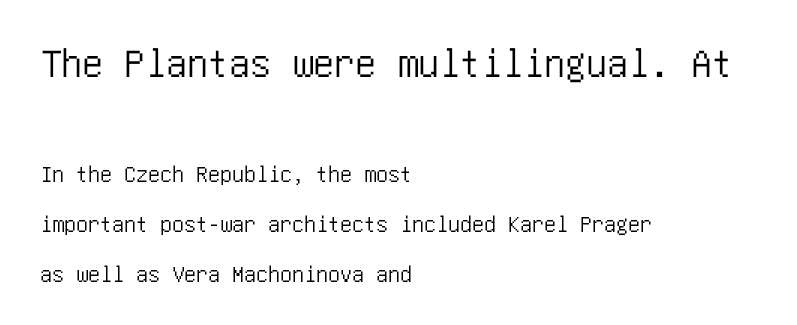
The image shows 42 px condensed sans-serif type, upright; set left-aligned, loose line spacing (2.08x), normal letter spacing, not underlined; the first (top) block is 1.75x larger; low stroke contrast and a large x-height.
